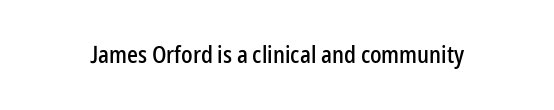
The image shows 24 px text type, upright; set normal letter spacing, not underlined.
